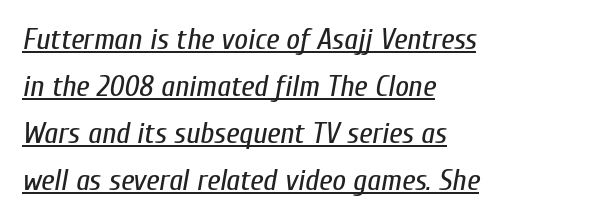
Each line starts at the same left margin while the right side varies. A typesetter would mark this as italic. Counters stay open thanks to moderate or lighter strokes. The letterforms sit shoulder to shoulder at normal distance.
